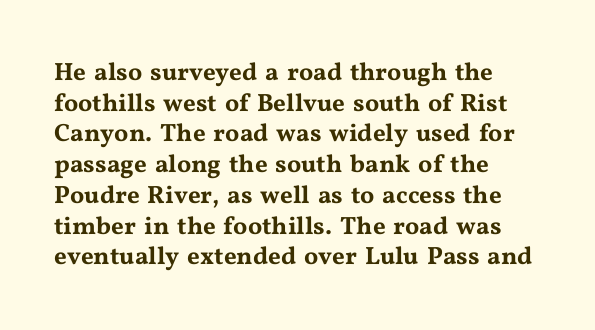
Which margin do the lines hug? The left one — the right edge is uneven. Bare-footed words on every line. Here the glyphs are tracked normally, forming tight word shapes. Does the lettering tilt? It doesn't — this is upright.
